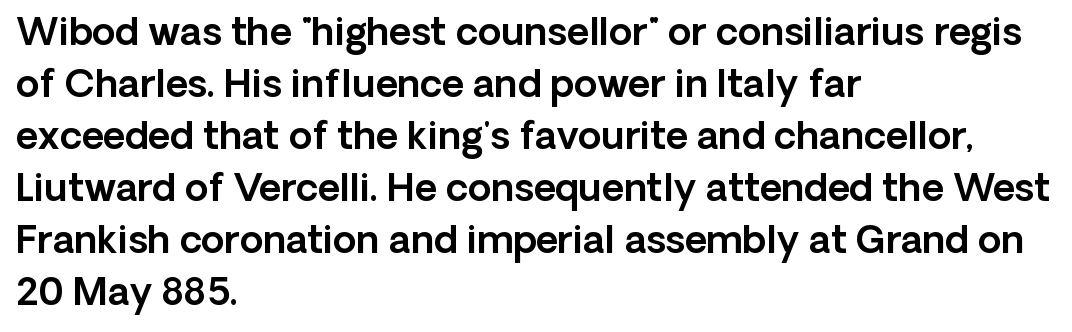
The image shows 38 px sans-serif type, upright; set left-aligned, normal line spacing (1.37x), normal letter spacing, not underlined; a medium x-height.
